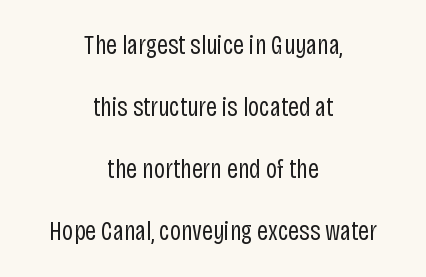
The line-height multiplier appears high, well above default. Every row of glyphs is offset so its center matches the block's center. Tall strokes in this sample are plumb rather than angled. Short note: letters normally spaced. Stroke mass is kept to a normal reading level or below.
